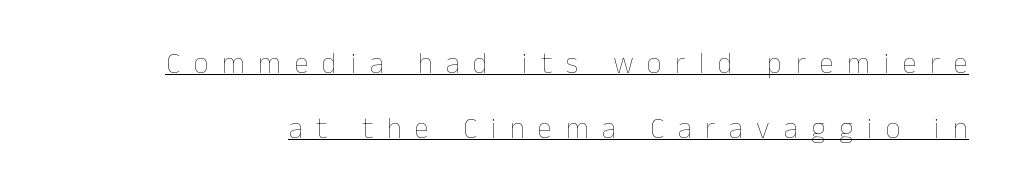
The image shows 29 px thin type, upright; set loose line spacing (2.24x), unusually wide letter spacing (+0.47 em), underlined; low stroke contrast and a medium x-height.
